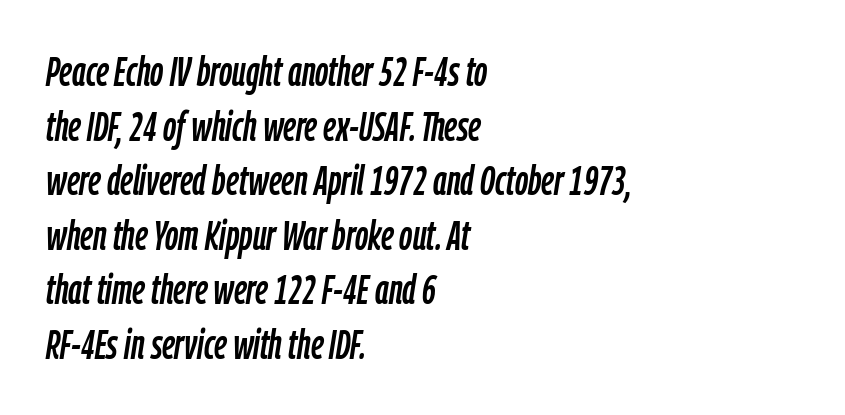
{"italic": "yes", "lean": "right", "slant_degrees": 9, "width": "condensed", "stroke_contrast": "low", "x_height": "medium", "monospaced": "no", "underline": "no", "align": "left", "line_spacing": "normal", "line_spacing_ratio": 1.33, "letter_spacing": "normal", "letter_spacing_em": 0.0, "glyph_px": 41}
